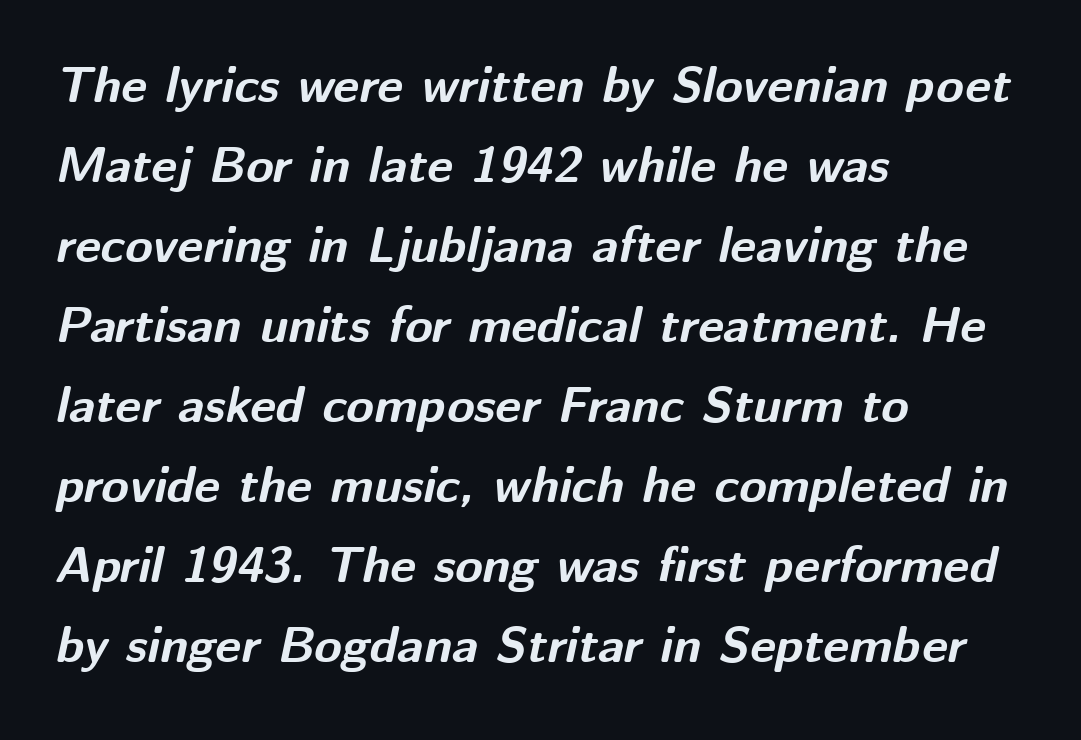
The image shows 50 px bold type, italic (leaning right); set left-aligned, normal line spacing (1.6x), normal letter spacing, not underlined; medium stroke contrast and a medium x-height.
